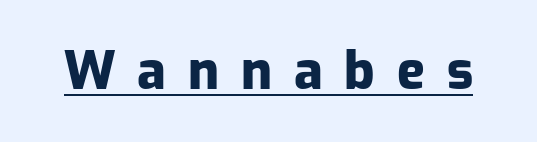
The image shows 52 px heavy sans-serif type, upright; set unusually wide letter spacing (+0.42 em), underlined; low stroke contrast and a medium x-height.
